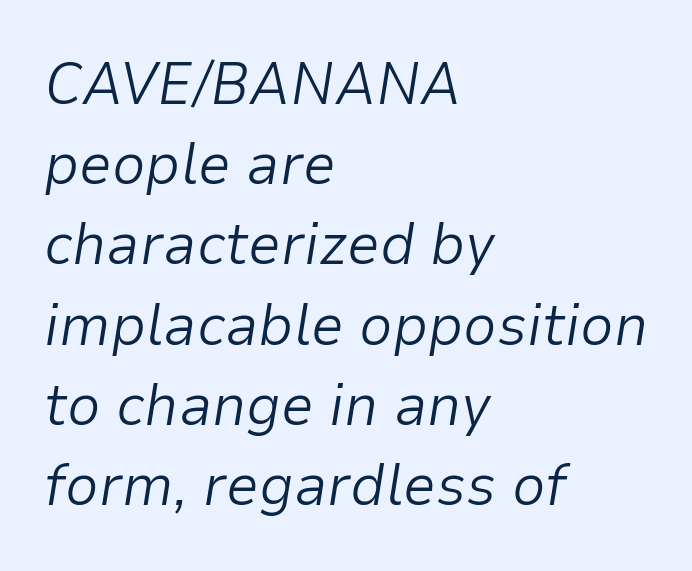
A typesetter would mark this as italic. The strokes carry an ordinary text weight at most. Observe the ordinary spacing: letters are neighbours, not strangers. A normal amount of white space separates one row of letters from the next. Do the characters align in a grid? No, the font is proportional.
